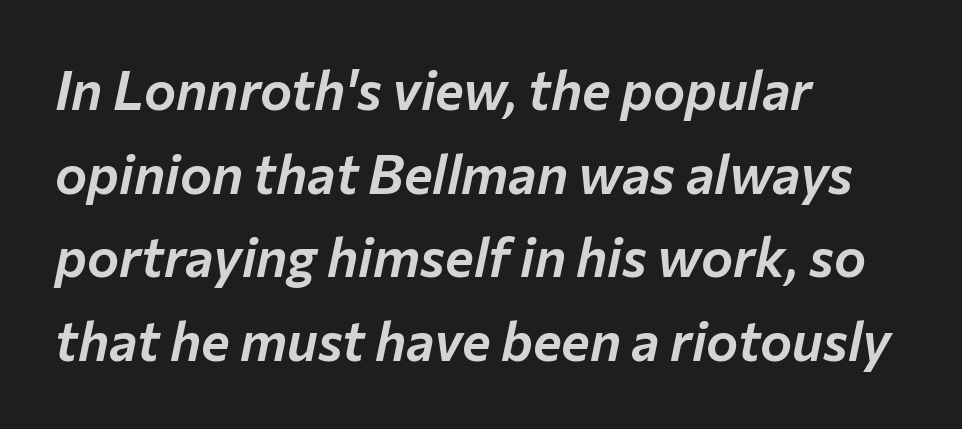
Q: Is the text italic (slanted)? A: Yes, it leans right by about 12 degrees.
Q: Is the text underlined? A: No.
Q: How is the paragraph aligned? A: Left-aligned.
Q: Is the spacing between letters normal or unusually wide? A: Normal.
Q: Is the spacing between lines tight, normal or loose? A: Normal.
Q: Width (condensed, normal, or wide)? A: Normal.
Q: Stroke contrast? A: Low.
Q: x-height? A: Medium.
Q: Monospaced? A: No.
